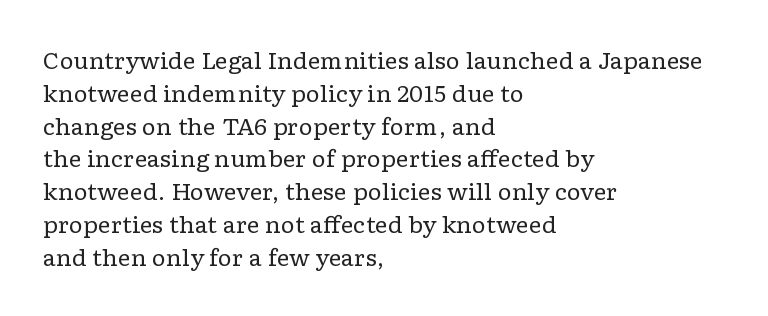
Q: Is the text bold? A: No.
Q: Is the text italic (slanted)? A: No, it is upright.
Q: Is the text underlined? A: No.
Q: How is the paragraph aligned? A: Left-aligned.
Q: Is the spacing between letters normal or unusually wide? A: Normal.
Q: Is the spacing between lines tight, normal or loose? A: Normal.
